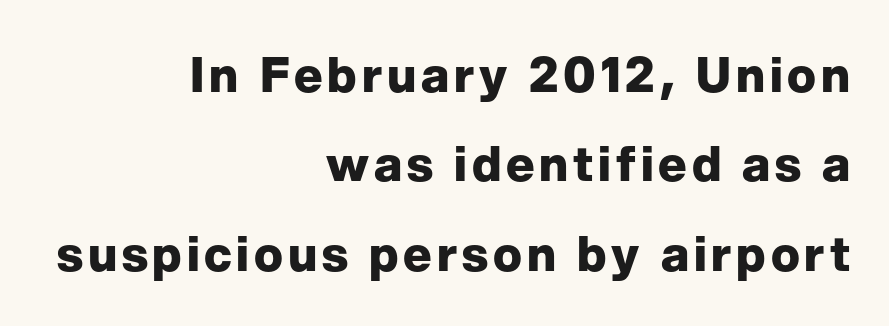
The glyphs have the mass of a bold cut. Posture: straight, roman, zero tilt. One-word summary of the alignment: right. You could not count columns in this text — the font is proportionally spaced. Rule under the text: the space is simply empty.
